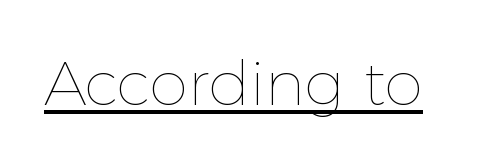
The image shows 62 px thin type, upright; set normal letter spacing, underlined; a medium x-height.
